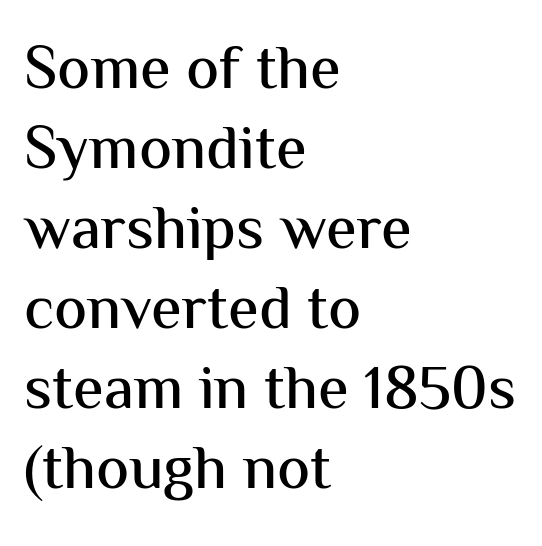
Clear beneath every line of the passage. Nothing unusual about the tracking: characters are spaced as the font intends. The face used here is a sans, in the tradition of grotesques and geometrics. Quick note: not italic, upright. Think of a printed novel: that variable character pitch is what you see here. How would I describe the line gaps? Plain and ordinary.
